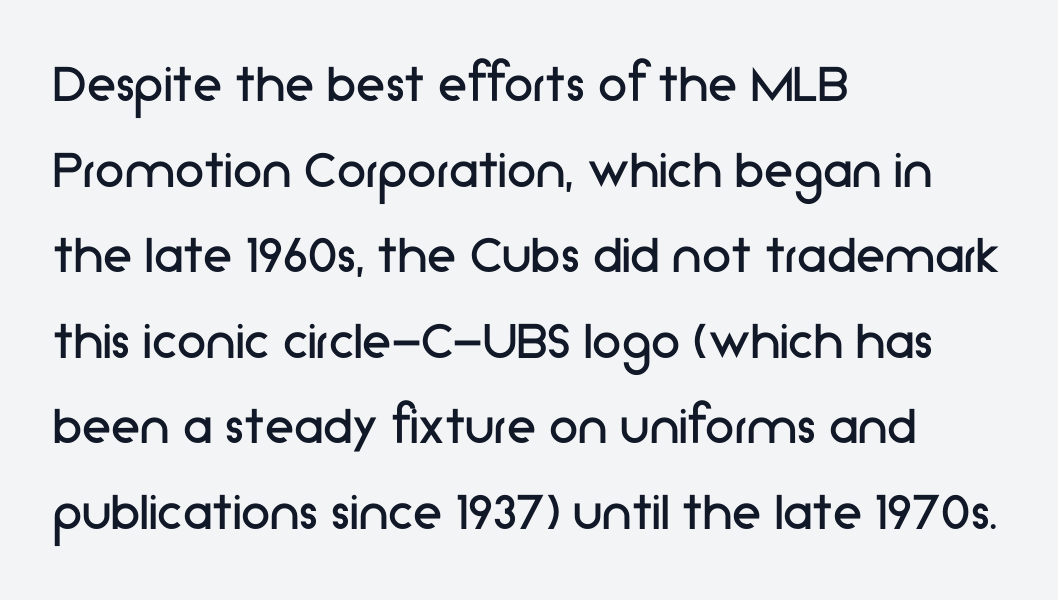
Q: Is the text bold? A: No.
Q: Is the text italic (slanted)? A: No, it is upright.
Q: Is the typeface a serif or a sans-serif typeface? A: Sans-serif.
Q: Is the text underlined? A: No.
Q: How is the paragraph aligned? A: Left-aligned.
Q: Is the spacing between letters normal or unusually wide? A: Normal.
Q: Is the spacing between lines tight, normal or loose? A: Normal.
Q: Width (condensed, normal, or wide)? A: Normal.
Q: Stroke contrast? A: Low.
Q: x-height? A: Medium.
Q: Monospaced? A: No.
